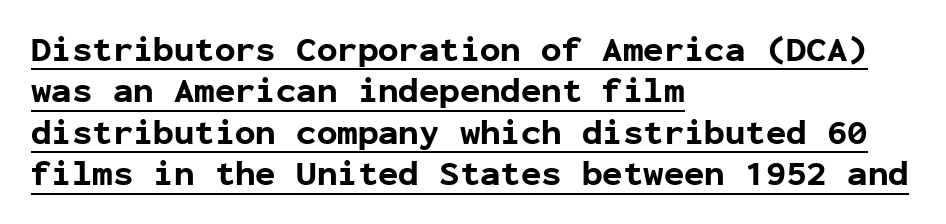
Q: Is the text bold? A: Yes.
Q: Is the text italic (slanted)? A: No, it is upright.
Q: Is the typeface a serif or a sans-serif typeface? A: Sans-serif.
Q: Is the text underlined? A: Yes.
Q: How is the paragraph aligned? A: Left-aligned.
Q: Is the spacing between letters normal or unusually wide? A: Normal.
Q: Width (condensed, normal, or wide)? A: Normal.
Q: Stroke contrast? A: Low.
Q: x-height? A: Medium.
Q: Monospaced? A: Yes.
